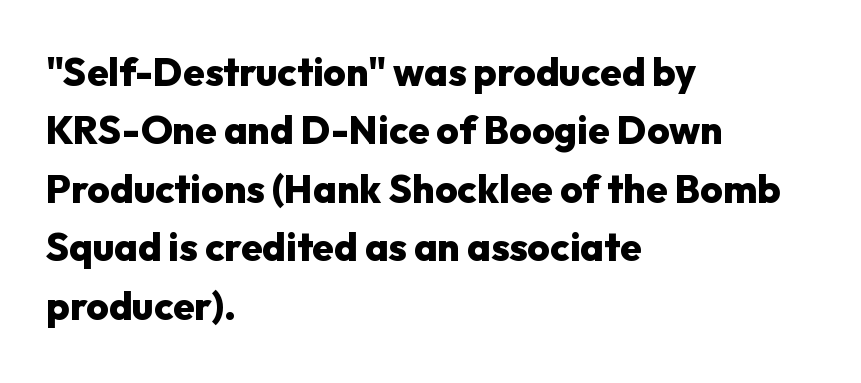
Q: Is the text bold? A: Yes.
Q: Is the text italic (slanted)? A: No, it is upright.
Q: Is the typeface a serif or a sans-serif typeface? A: Sans-serif.
Q: Is the text underlined? A: No.
Q: How is the paragraph aligned? A: Left-aligned.
Q: Is the spacing between letters normal or unusually wide? A: Normal.
Q: Is the spacing between lines tight, normal or loose? A: Normal.
Q: Width (condensed, normal, or wide)? A: Normal.
Q: Stroke contrast? A: Low.
Q: x-height? A: Medium.
Q: Monospaced? A: No.
